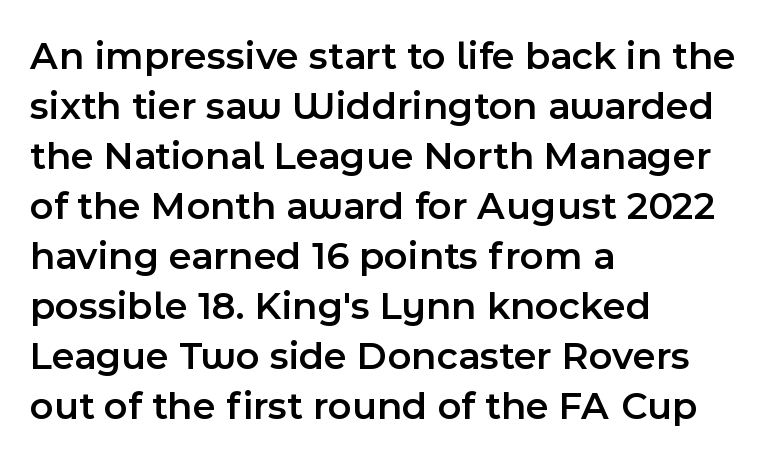
{"serif": "no", "italic": "no", "bold": "semi", "weight": "semibold", "width": "normal", "x_height": "medium", "monospaced": "no", "underline": "no", "align": "left", "line_spacing": "normal", "line_spacing_ratio": 1.25, "letter_spacing": "normal", "letter_spacing_em": 0.0, "glyph_px": 40}
